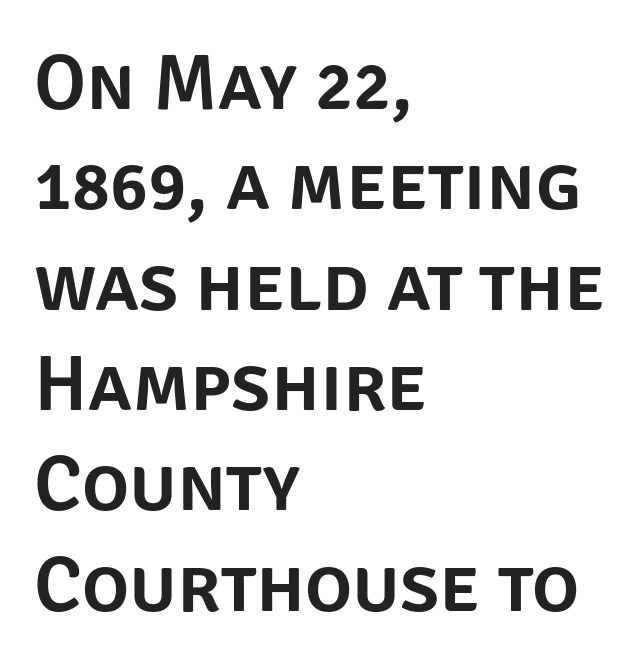
The image shows 79 px sans-serif type, upright; set left-aligned, normal line spacing (1.27x), normal letter spacing, not underlined; low stroke contrast and a large x-height.
